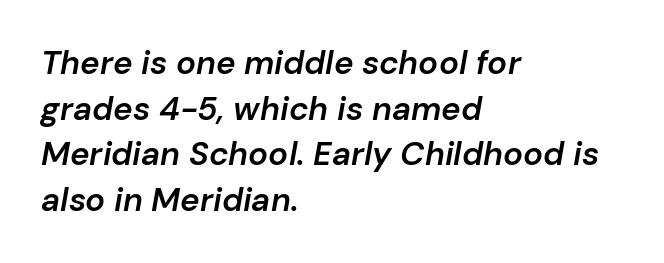
Q: Is the text bold? A: Semi-bold.
Q: Is the text italic (slanted)? A: Yes, it leans right by about 10 degrees.
Q: Is the text underlined? A: No.
Q: How is the paragraph aligned? A: Left-aligned.
Q: Is the spacing between letters normal or unusually wide? A: Normal.
Q: Is the spacing between lines tight, normal or loose? A: Normal.
Q: Width (condensed, normal, or wide)? A: Normal.
Q: Stroke contrast? A: Low.
Q: x-height? A: Medium.
Q: Monospaced? A: No.
